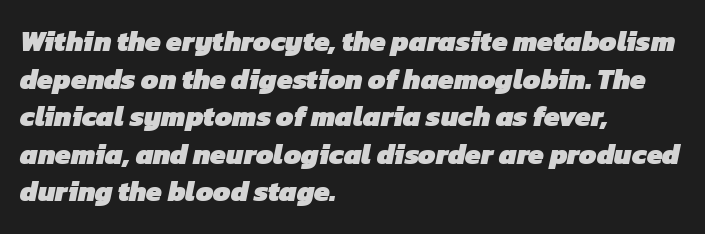
The image shows 28 px heavy sans-serif type; set left-aligned, normal line spacing (1.34x), normal letter spacing, not underlined; low stroke contrast and a medium x-height.
